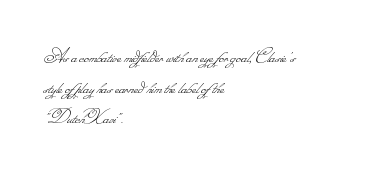
Q: Is the text bold? A: No.
Q: Is the text underlined? A: No.
Q: How is the paragraph aligned? A: Left-aligned.
Q: Is the spacing between letters normal or unusually wide? A: Normal.
Q: Is the spacing between lines tight, normal or loose? A: Normal.
